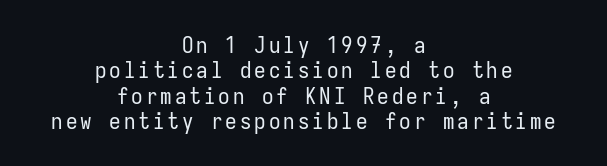
The image shows 23 px text type, upright; set centered, tight line spacing (1.1x), not underlined.
